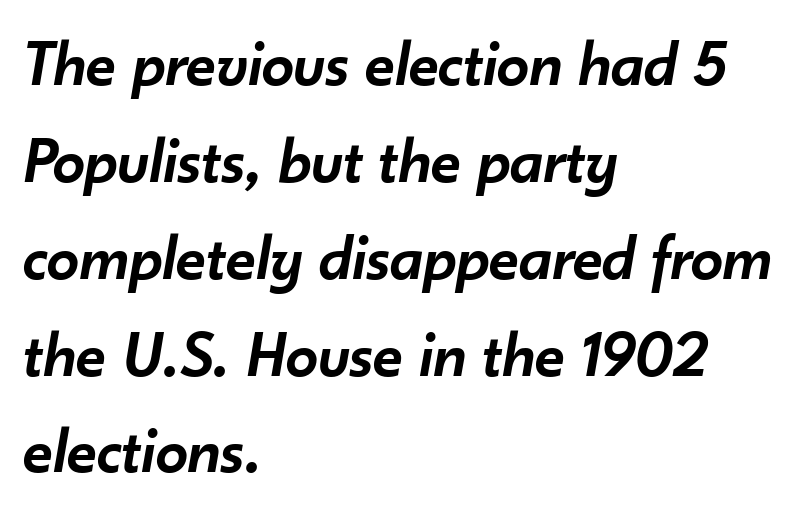
The image shows 65 px semibold type, italic (leaning right); set left-aligned, normal line spacing (1.49x), normal letter spacing, not underlined; low stroke contrast and a small x-height.
